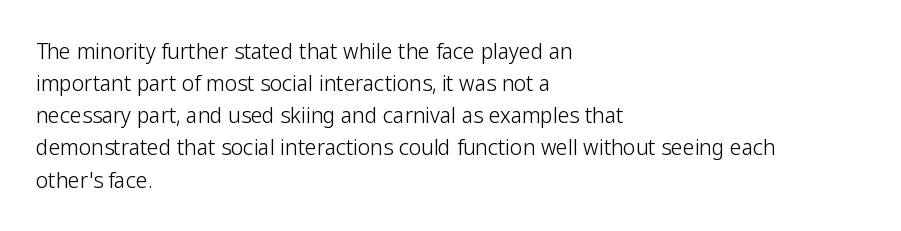
{"italic": "no", "bold": "no", "underline": "no", "align": "left", "line_spacing": "normal", "line_spacing_ratio": 1.53, "letter_spacing": "normal", "letter_spacing_em": 0.0, "glyph_px": 21}
